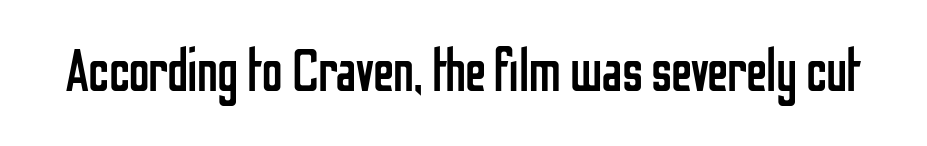
The baseline area is clear. Spacing between characters is what you'd get straight out of the box. Font category for this specimen: sans-serif. You could not count columns in this text — the font is proportionally spaced. Posture: vertical.
